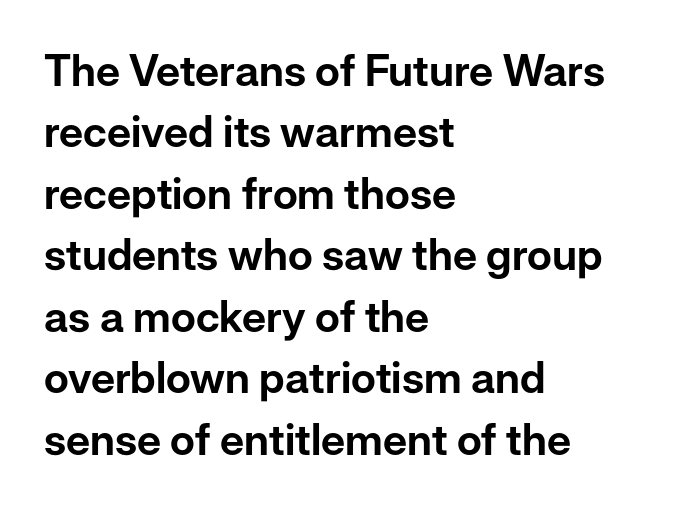
Spacing between characters is what you'd get straight out of the box. Looks like regular typesetting: each glyph gets only the width it needs. Notice how descenders clear the ascenders below comfortably — that's standard leading. Is the block centered? No — it sits flush against the left margin.
